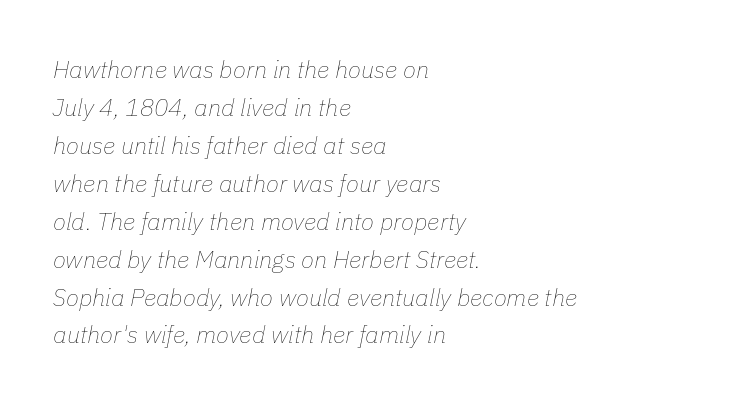
The image shows 24 px text type, italic (leaning right); set left-aligned, normal line spacing (1.58x), normal letter spacing, not underlined.
